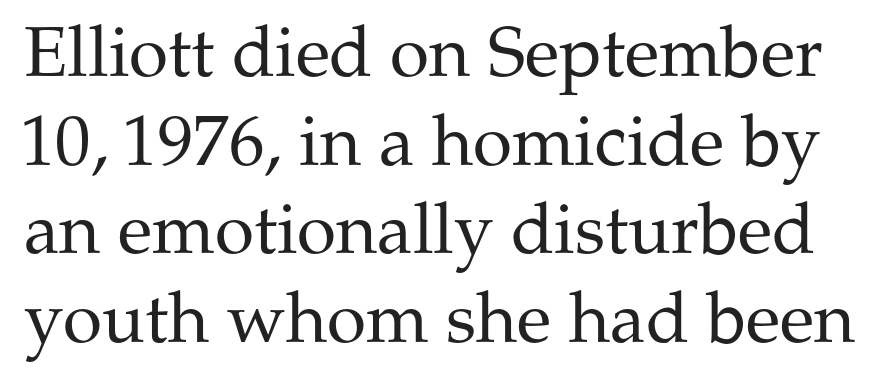
Q: Is the text bold? A: No.
Q: Is the text italic (slanted)? A: No, it is upright.
Q: Is the typeface a serif or a sans-serif typeface? A: Serif.
Q: Is the text underlined? A: No.
Q: Is the spacing between letters normal or unusually wide? A: Normal.
Q: Is the spacing between lines tight, normal or loose? A: Normal.
Q: Width (condensed, normal, or wide)? A: Normal.
Q: Stroke contrast? A: Medium.
Q: x-height? A: Medium.
Q: Monospaced? A: No.
